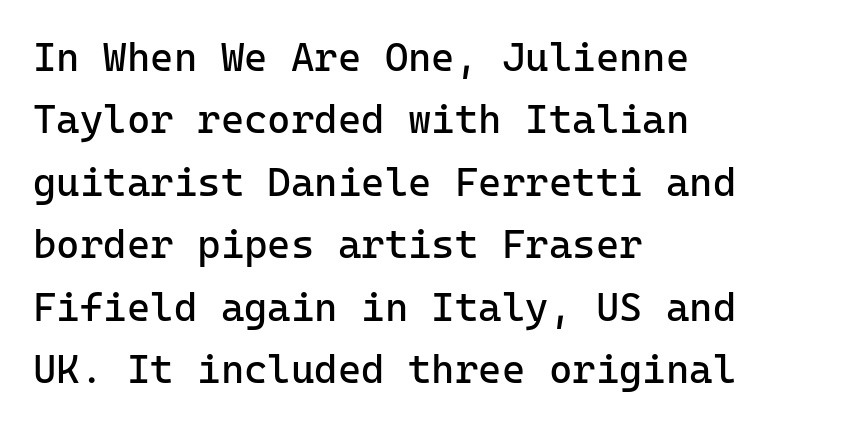
The image shows 40 px regular-weight sans-serif type, upright, monospaced; set left-aligned, normal line spacing (1.56x), normal letter spacing, not underlined; low stroke contrast and a medium x-height.
